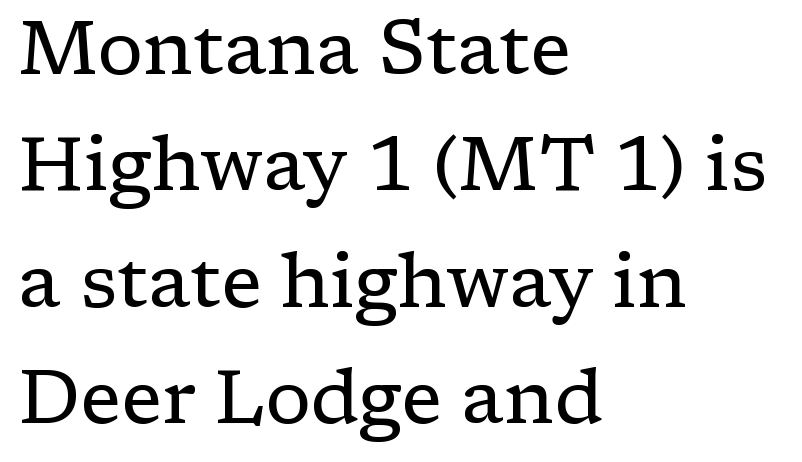
Q: Is the text bold? A: No.
Q: Is the text italic (slanted)? A: No, it is upright.
Q: Is the typeface a serif or a sans-serif typeface? A: Serif.
Q: Is the text underlined? A: No.
Q: How is the paragraph aligned? A: Left-aligned.
Q: Is the spacing between letters normal or unusually wide? A: Normal.
Q: Is the spacing between lines tight, normal or loose? A: Normal.
Q: Width (condensed, normal, or wide)? A: Normal.
Q: Stroke contrast? A: Low.
Q: x-height? A: Medium.
Q: Monospaced? A: No.
